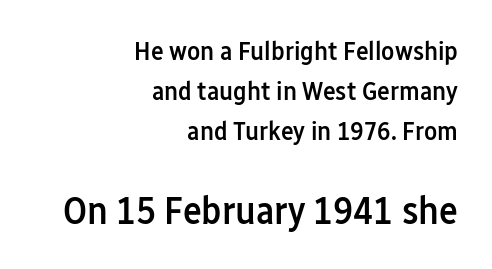
The image shows 40 px semibold, condensed sans-serif type, upright; set right-aligned, normal line spacing (1.48x), normal letter spacing, not underlined; the second (bottom) block is 1.48x larger; low stroke contrast and a medium x-height.
